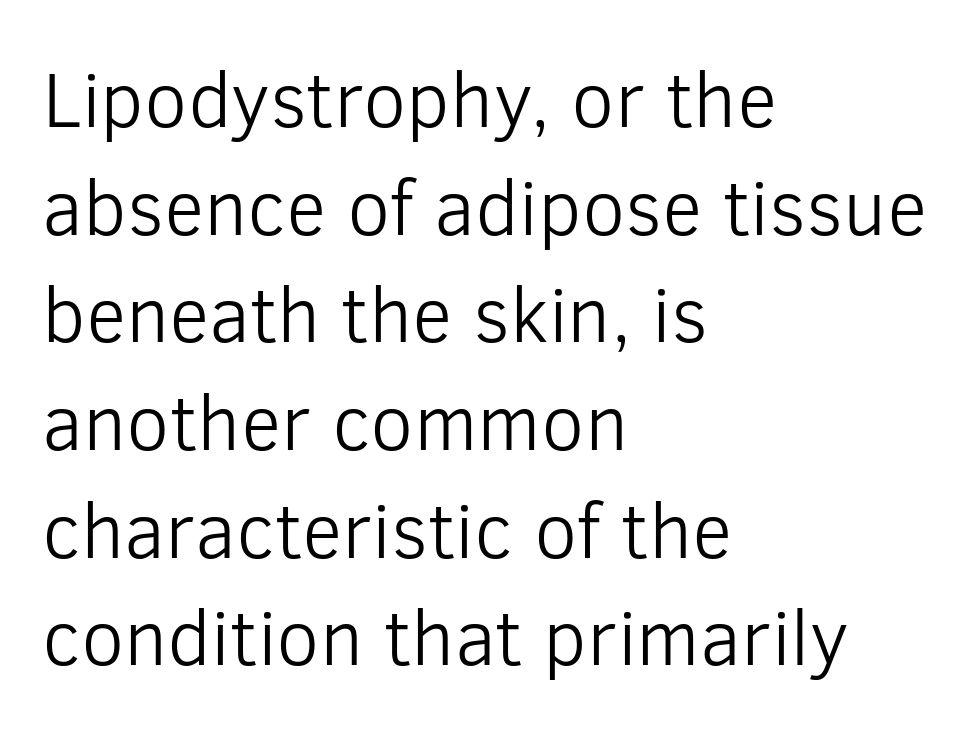
The image shows 78 px light sans-serif type, upright; set left-aligned, normal line spacing (1.38x), normal letter spacing, not underlined; low stroke contrast and a medium x-height.
